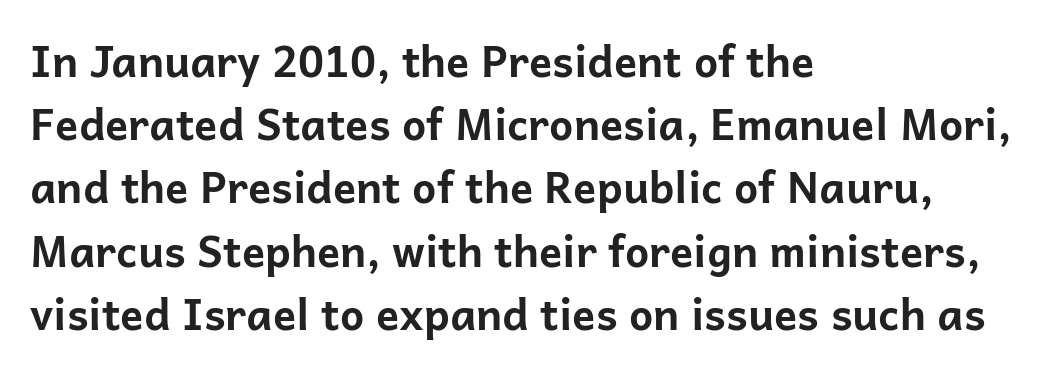
A dark, heavy texture on the line: the type is bold. Style check: upright. Each line starts at the same left margin while the right side varies. Horizontal bands of white between lines are of average thickness.
